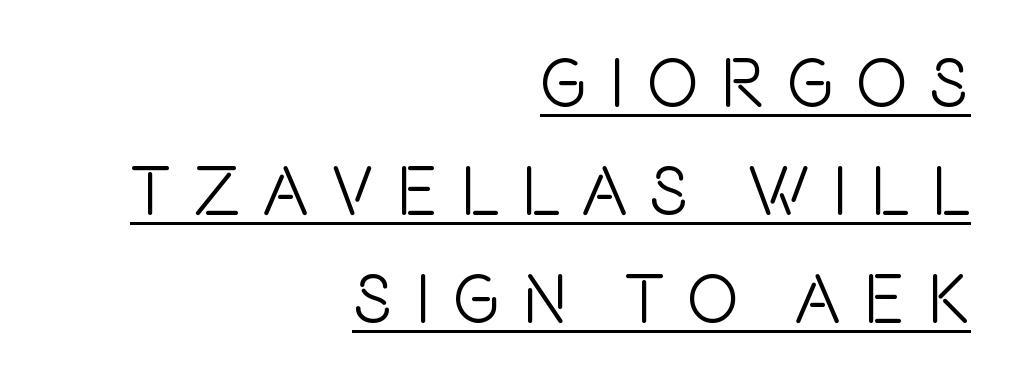
The designer went with a sans here, leaving each stem footless. Visually the block forms a straight wall on the right and a jagged coastline on the left. What stands out about the letter spacing? Its width — letters are far apart. A continuous stroke trails under the words, as in a hyperlink.
